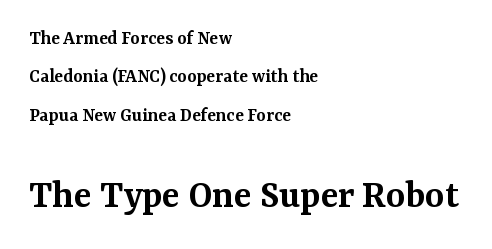
Observe the ordinary spacing: letters are neighbours, not strangers. Which margin do the lines hug? The left one — the right edge is uneven. Reading down the column, the eye jumps a long way to each next line. The rendering uses natural spacing where letterforms have individual widths. You can tell it's not italic because the verticals are truly vertical.
